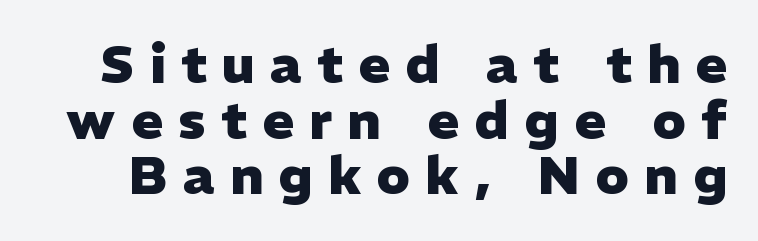
{"serif": "no", "italic": "no", "bold": "yes", "weight": "heavy", "width": "normal", "stroke_contrast": "low", "x_height": "medium", "monospaced": "no", "underline": "no", "line_spacing": "tight", "line_spacing_ratio": 1.05, "letter_spacing": "wide", "letter_spacing_em": 0.29, "glyph_px": 53}
